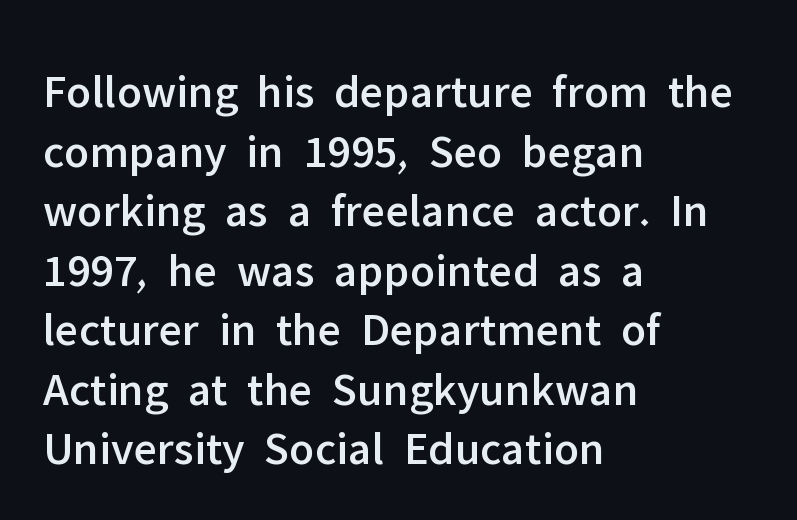
This rendering features lettering with no underline. Italic? Not at all — the glyphs are vertical. You could not count columns in this text — the font is proportionally spaced. The lines are quadded left. In terms of letterform style, serifs are entirely absent. Tracking value appears to be zero — textbook default spacing.
